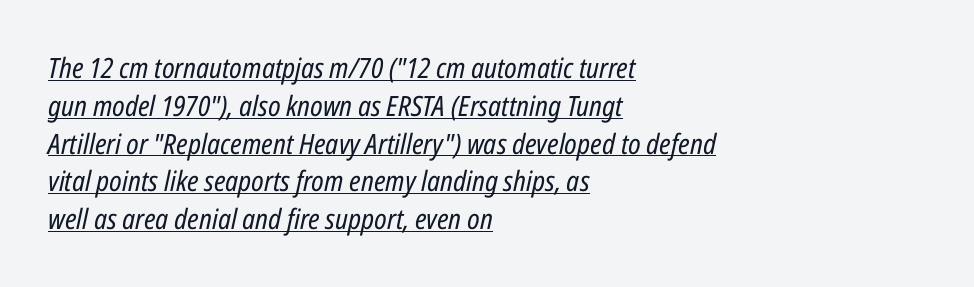
Q: Is the text bold? A: No.
Q: Is the text italic (slanted)? A: Yes, it leans right by about 12 degrees.
Q: Is the text underlined? A: Yes.
Q: How is the paragraph aligned? A: Left-aligned.
Q: Is the spacing between letters normal or unusually wide? A: Normal.
Q: Is the spacing between lines tight, normal or loose? A: Normal.
Q: Width (condensed, normal, or wide)? A: Condensed.
Q: Stroke contrast? A: Low.
Q: x-height? A: Medium.
Q: Monospaced? A: No.
